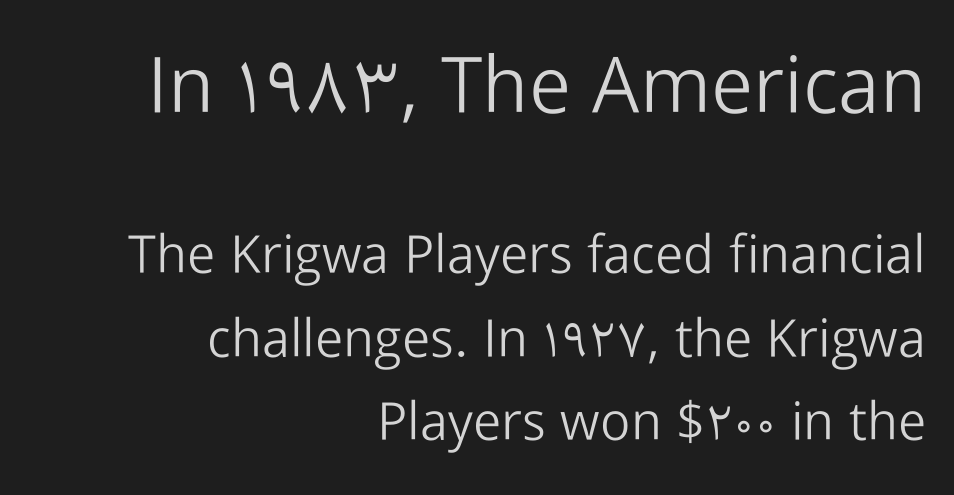
The upper block of text is set noticeably larger than the block beneath it. Do the characters align in a grid? No, the font is proportional. Clear beneath every line of the passage. The designer left line spacing at the default.
